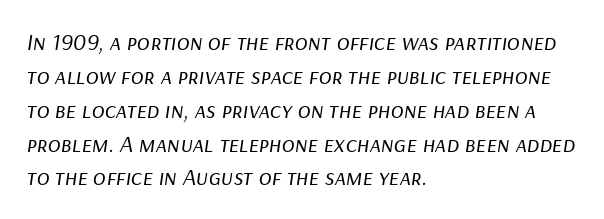
{"italic": "yes", "lean": "right", "slant_degrees": 9, "bold": "no", "underline": "no", "align": "left", "line_spacing": "normal", "line_spacing_ratio": 1.41, "letter_spacing": "normal", "letter_spacing_em": 0.0, "glyph_px": 24}
